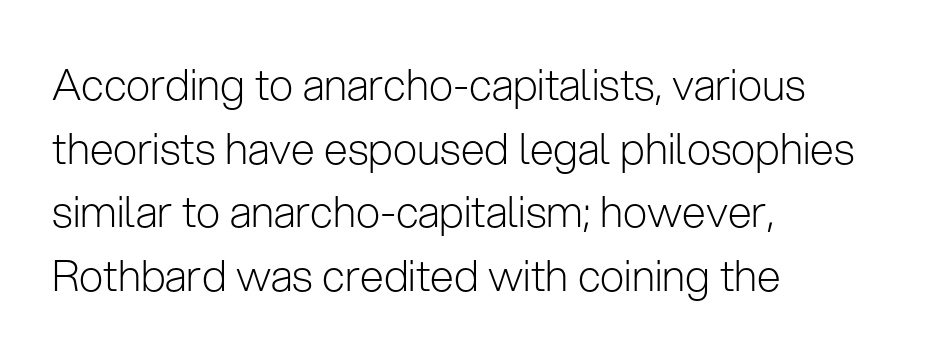
Layout note: lines flush left. Weight: not bold — regular or lighter. Characters follow at the spacing the type designer built in. Unmarked baselines from the first word to the last.
